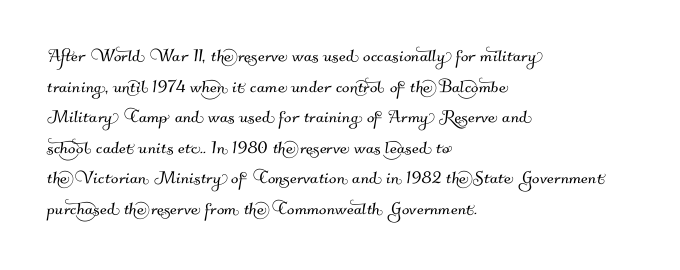
{"underline": "no", "align": "left", "line_spacing": "normal", "line_spacing_ratio": 1.39, "letter_spacing": "normal", "letter_spacing_em": 0.0, "glyph_px": 22}
